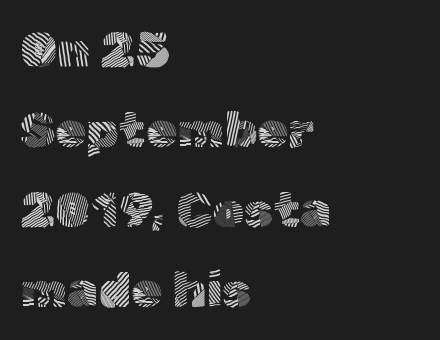
{"serif": "no", "italic": "no", "bold": "no", "weight": "light", "width": "normal", "x_height": "medium", "monospaced": "no", "underline": "no", "align": "left", "line_spacing": "normal", "line_spacing_ratio": 1.6, "letter_spacing": "normal", "letter_spacing_em": 0.0, "glyph_px": 50}
